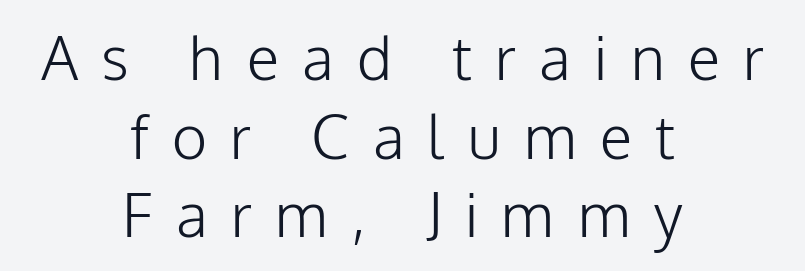
Q: Is the text bold? A: No.
Q: Is the text italic (slanted)? A: No, it is upright.
Q: Is the typeface a serif or a sans-serif typeface? A: Sans-serif.
Q: Is the text underlined? A: No.
Q: How is the paragraph aligned? A: Centered.
Q: Is the spacing between letters normal or unusually wide? A: Unusually wide.
Q: Is the spacing between lines tight, normal or loose? A: Normal.
Q: Width (condensed, normal, or wide)? A: Normal.
Q: Stroke contrast? A: Low.
Q: x-height? A: Medium.
Q: Monospaced? A: No.
